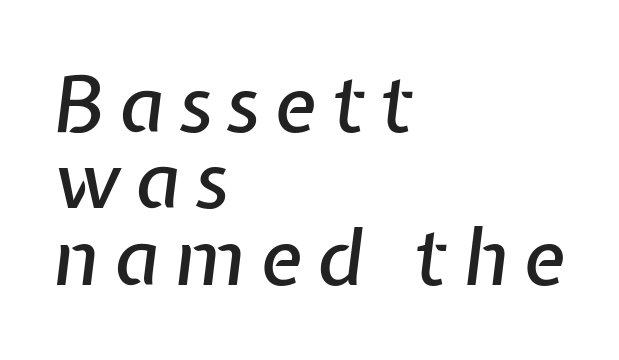
This block would grow much taller if given ordinary leading; it's compressed now. Does the copy run flush right? No — it runs flush left. The face used here is proportionally spaced, like ordinary book or web type. The space directly below the letters is spotless.
